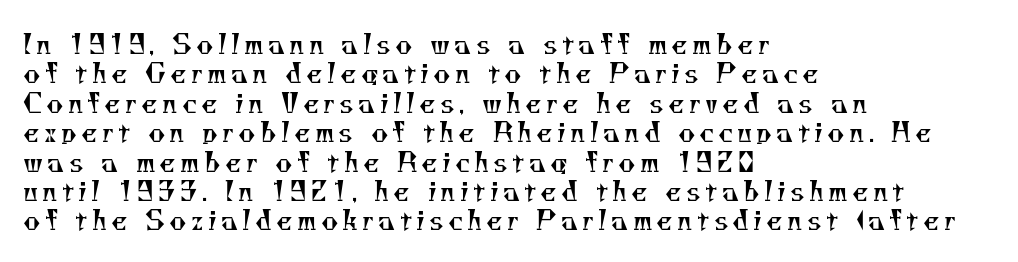
Q: Is the text bold? A: No.
Q: Is the text underlined? A: No.
Q: How is the paragraph aligned? A: Left-aligned.
Q: Is the spacing between lines tight, normal or loose? A: Tight.
